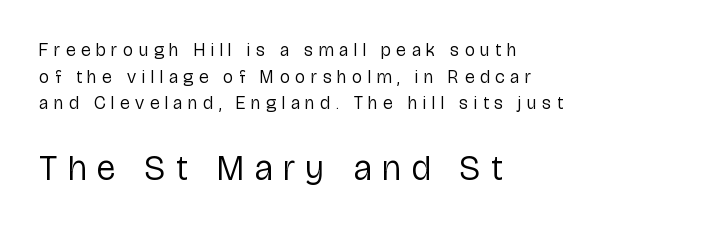
Q: Is the text bold? A: No.
Q: Is the text italic (slanted)? A: No, it is upright.
Q: Is the typeface a serif or a sans-serif typeface? A: Sans-serif.
Q: Is the text underlined? A: No.
Q: How is the paragraph aligned? A: Left-aligned.
Q: Is the spacing between letters normal or unusually wide? A: Unusually wide.
Q: Is the spacing between lines tight, normal or loose? A: Normal.
Q: Which block of text is set in a larger size, the first (top) or the second (bottom)? A: The second (bottom) one.
Q: Width (condensed, normal, or wide)? A: Condensed.
Q: Stroke contrast? A: Low.
Q: x-height? A: Medium.
Q: Monospaced? A: No.
